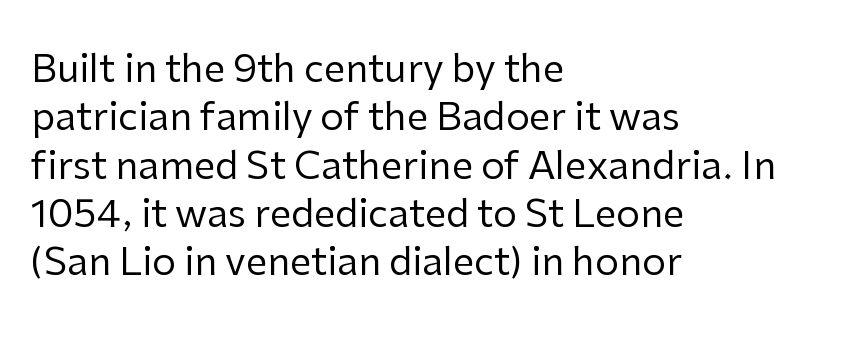
The image shows 38 px regular-weight sans-serif type, upright; set left-aligned, normal line spacing (1.27x), normal letter spacing, not underlined; low stroke contrast and a medium x-height.
